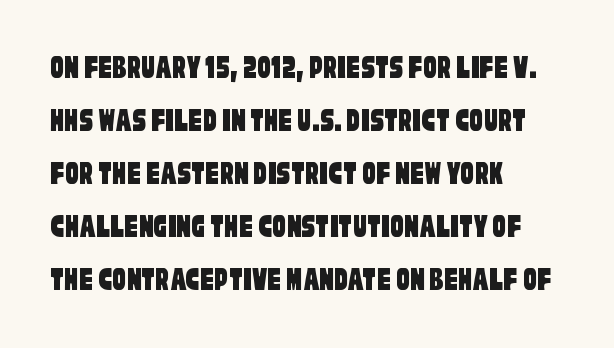
The image shows 34 px condensed sans-serif type; set left-aligned, normal line spacing (1.56x), normal letter spacing, not underlined; low stroke contrast and a large x-height.
